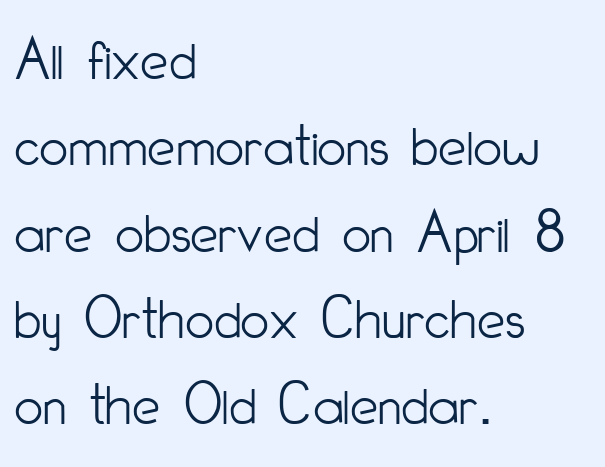
{"serif": "no", "italic": "no", "bold": "no", "weight": "light", "width": "condensed", "stroke_contrast": "low", "x_height": "small", "monospaced": "no", "underline": "no", "align": "left", "line_spacing": "normal", "line_spacing_ratio": 1.37, "letter_spacing": "normal", "letter_spacing_em": 0.0, "glyph_px": 63}
